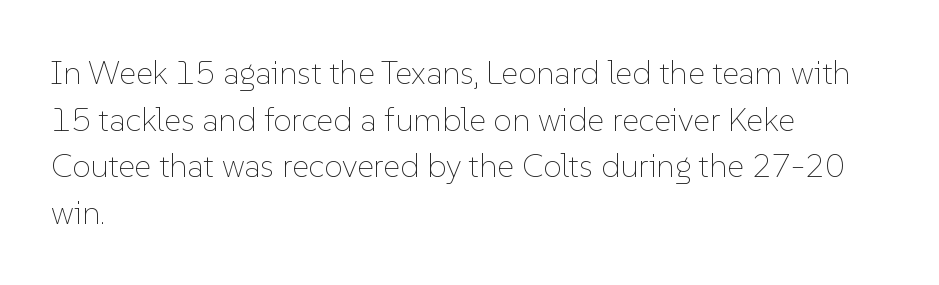
{"italic": "no", "bold": "no", "weight": "thin", "width": "normal", "stroke_contrast": "low", "x_height": "medium", "monospaced": "no", "underline": "no", "align": "left", "line_spacing": "normal", "line_spacing_ratio": 1.41, "letter_spacing": "normal", "letter_spacing_em": 0.0, "glyph_px": 33}
